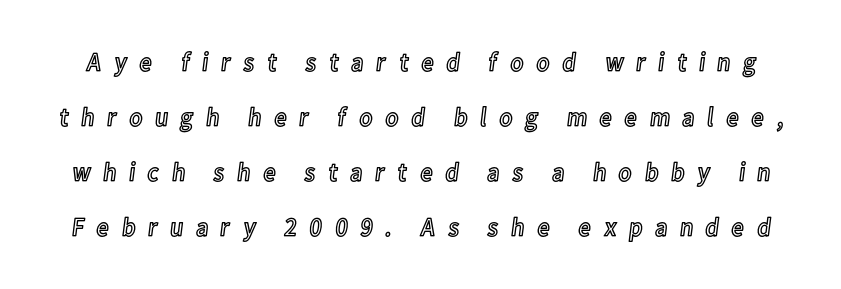
The image shows 27 px text type; set loose line spacing (2.04x), unusually wide letter spacing (+0.43 em), not underlined.
